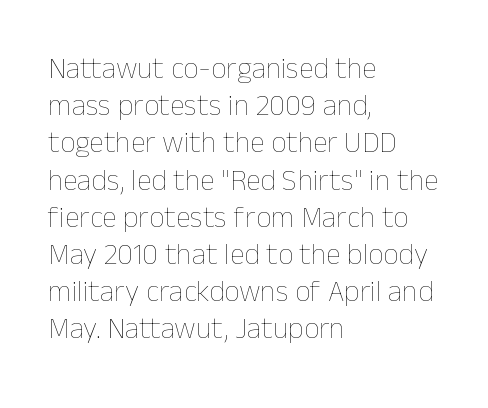
{"italic": "no", "bold": "no", "weight": "thin", "width": "normal", "stroke_contrast": "low", "x_height": "medium", "monospaced": "no", "underline": "no", "align": "left", "line_spacing_ratio": 1.24, "letter_spacing": "normal", "letter_spacing_em": 0.0, "glyph_px": 30}
